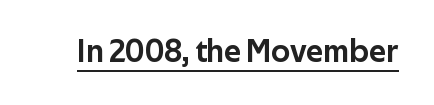
{"serif": "no", "italic": "no", "width": "normal", "stroke_contrast": "low", "x_height": "medium", "monospaced": "no", "underline": "yes", "letter_spacing": "normal", "letter_spacing_em": 0.0, "glyph_px": 32}
